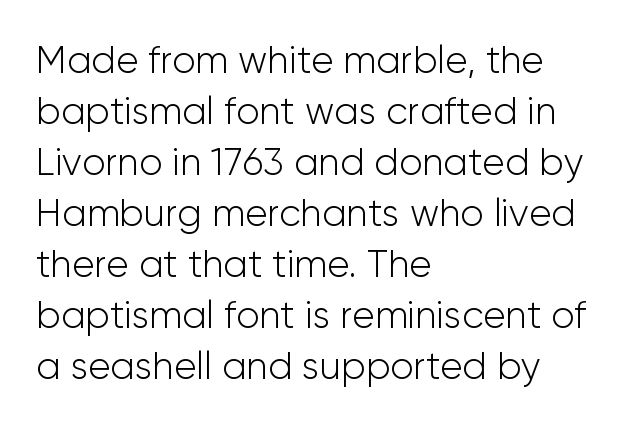
This rendering features lettering with no underline. A typesetter would call this proportional, since set widths differ per character. Check where the strokes stop: nothing finishes them off — pure sans. Typeset ragged right — the left edge is the straight one. In terms of leading, this rendering sits right in the middle. The strokes are not fattened; the text isn't bold.
